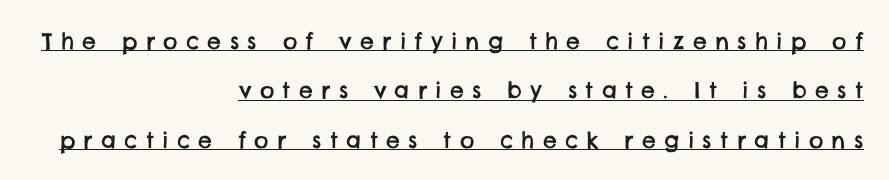
In terms of leading, this rendering errs on the spacious side. Underlining? Definitely there. The lines in this sample share a right terminus and differ only in where they begin. The horizontal fit of the characters is loose and conspicuously gappy.
